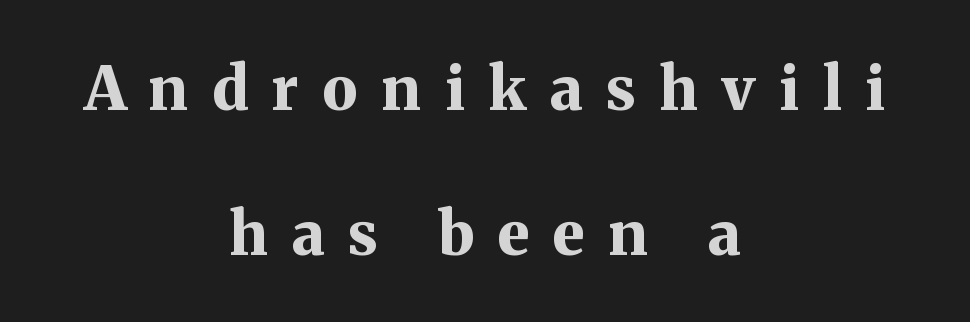
Q: Is the text bold? A: Yes.
Q: Is the text italic (slanted)? A: No, it is upright.
Q: Is the typeface a serif or a sans-serif typeface? A: Serif.
Q: Is the text underlined? A: No.
Q: How is the paragraph aligned? A: Centered.
Q: Is the spacing between letters normal or unusually wide? A: Unusually wide.
Q: Is the spacing between lines tight, normal or loose? A: Loose.
Q: Width (condensed, normal, or wide)? A: Normal.
Q: Stroke contrast? A: Medium.
Q: x-height? A: Medium.
Q: Monospaced? A: No.
